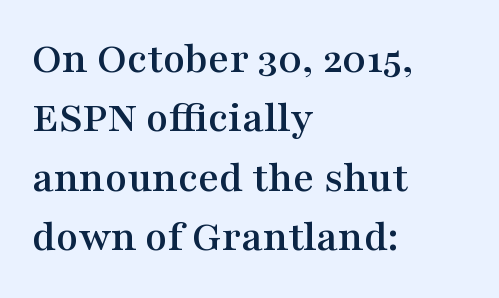
Q: Is the text italic (slanted)? A: No, it is upright.
Q: Is the typeface a serif or a sans-serif typeface? A: Serif.
Q: Is the text underlined? A: No.
Q: How is the paragraph aligned? A: Left-aligned.
Q: Is the spacing between letters normal or unusually wide? A: Normal.
Q: Is the spacing between lines tight, normal or loose? A: Normal.
Q: Width (condensed, normal, or wide)? A: Wide.
Q: Stroke contrast? A: Medium.
Q: x-height? A: Medium.
Q: Monospaced? A: No.
